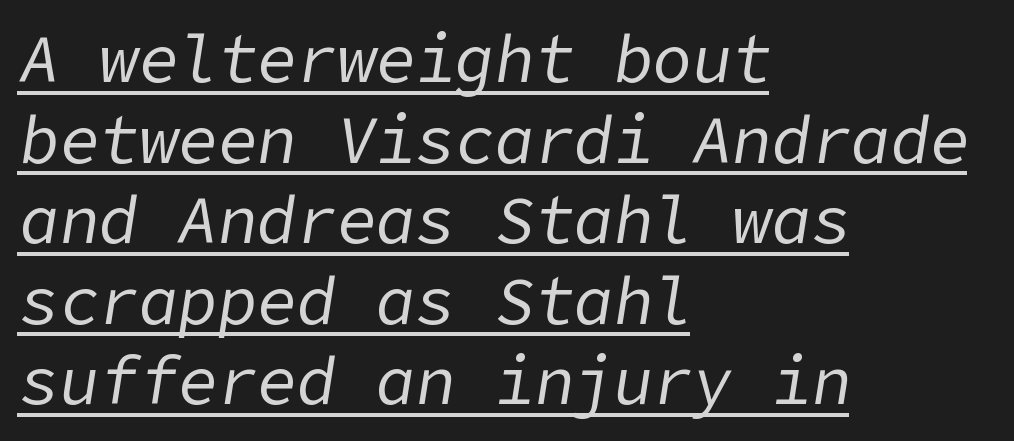
{"italic": "yes", "lean": "right", "slant_degrees": 9, "bold": "no", "weight": "regular", "width": "normal", "stroke_contrast": "low", "x_height": "medium", "underline": "yes", "align": "left", "line_spacing_ratio": 1.22, "letter_spacing": "normal", "letter_spacing_em": 0.0, "glyph_px": 66}
